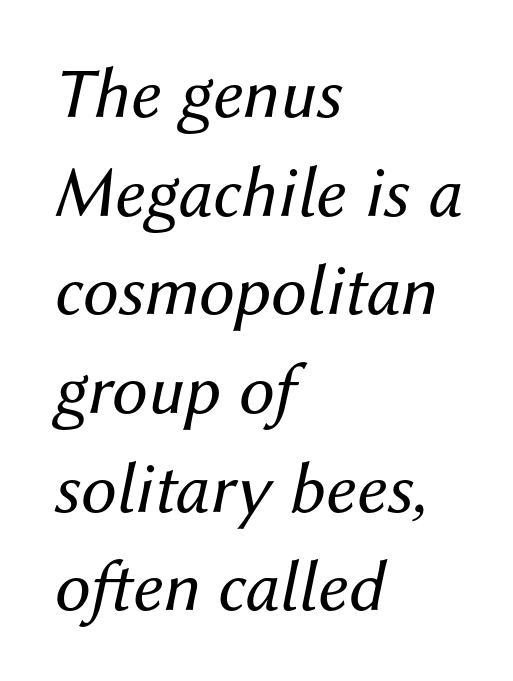
Q: Is the text bold? A: No.
Q: Is the text italic (slanted)? A: Yes, it leans right by about 12 degrees.
Q: Is the text underlined? A: No.
Q: How is the paragraph aligned? A: Left-aligned.
Q: Is the spacing between letters normal or unusually wide? A: Normal.
Q: Is the spacing between lines tight, normal or loose? A: Normal.
Q: Width (condensed, normal, or wide)? A: Normal.
Q: Stroke contrast? A: Medium.
Q: x-height? A: Medium.
Q: Monospaced? A: No.
